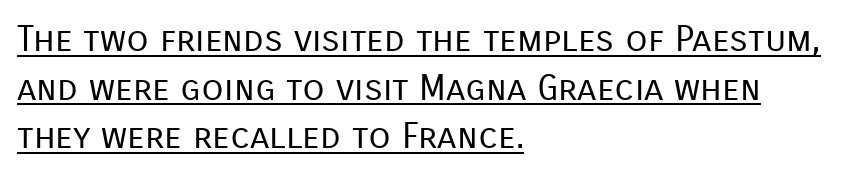
{"serif": "no", "italic": "no", "bold": "no", "weight": "regular", "width": "normal", "stroke_contrast": "low", "x_height": "medium", "monospaced": "no", "underline": "yes", "align": "left", "line_spacing": "normal", "line_spacing_ratio": 1.35, "letter_spacing": "normal", "letter_spacing_em": 0.0, "glyph_px": 36}
